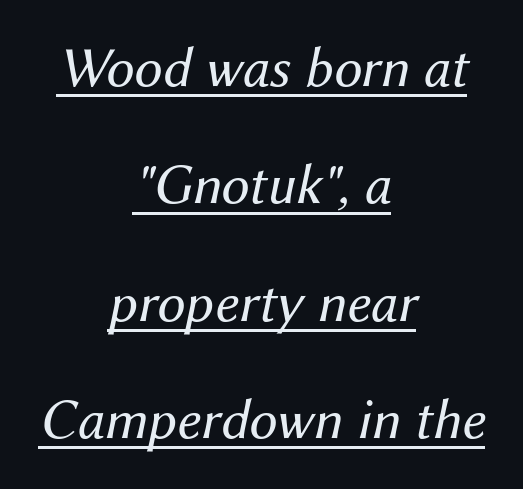
The image shows 57 px regular-weight type, italic (leaning right); set centered, loose line spacing (2.06x), normal letter spacing, underlined; medium stroke contrast and a medium x-height.
